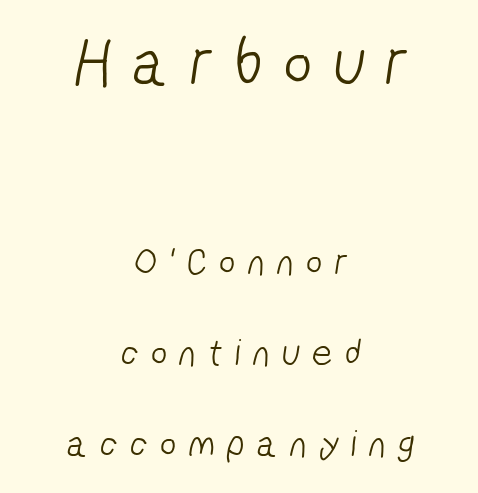
The image shows 68 px light, condensed sans-serif type; set centered, loose line spacing (2.33x), unusually wide letter spacing (+0.34 em), not underlined; the first (top) block is 1.74x larger; low stroke contrast and a medium x-height.
